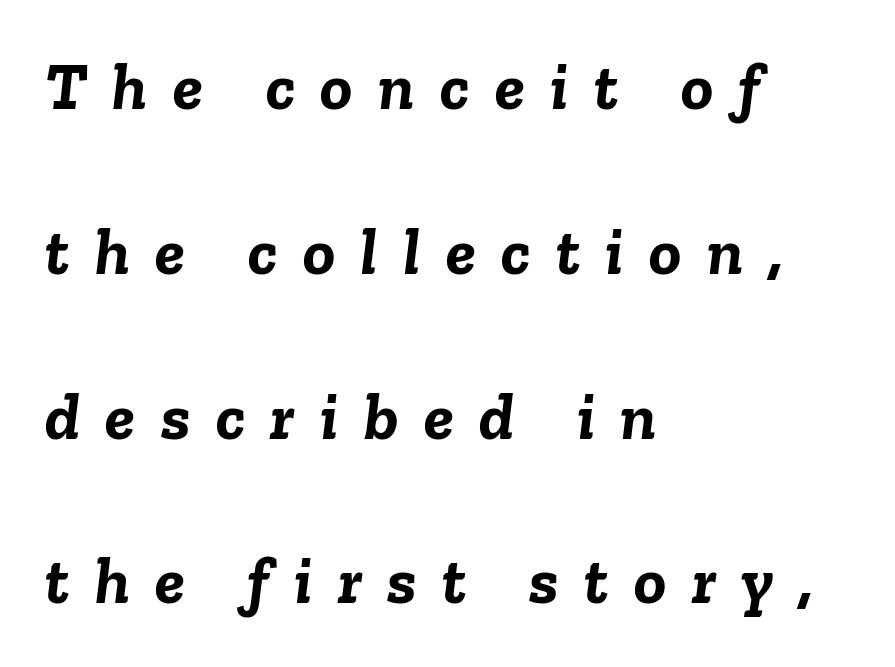
Q: Is the text bold? A: Yes.
Q: Is the text italic (slanted)? A: Yes, it leans right by about 6 degrees.
Q: Is the text underlined? A: No.
Q: How is the paragraph aligned? A: Left-aligned.
Q: Is the spacing between letters normal or unusually wide? A: Unusually wide.
Q: Is the spacing between lines tight, normal or loose? A: Loose.
Q: Width (condensed, normal, or wide)? A: Normal.
Q: Stroke contrast? A: Low.
Q: x-height? A: Medium.
Q: Monospaced? A: No.
